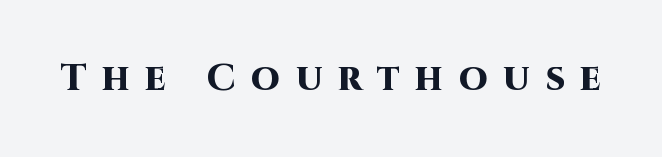
Q: Is the text bold? A: Yes.
Q: Is the text italic (slanted)? A: No, it is upright.
Q: Is the typeface a serif or a sans-serif typeface? A: Sans-serif.
Q: Is the text underlined? A: No.
Q: Is the spacing between letters normal or unusually wide? A: Unusually wide.
Q: Width (condensed, normal, or wide)? A: Normal.
Q: Stroke contrast? A: High.
Q: x-height? A: Large.
Q: Monospaced? A: No.
